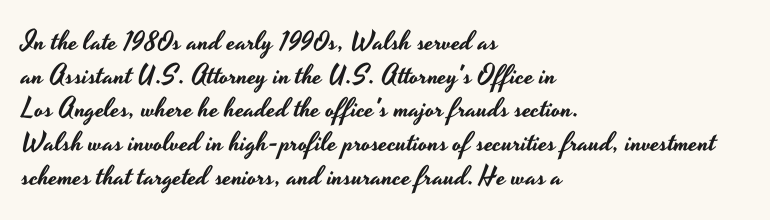
The image shows 27 px text type; set left-aligned, normal line spacing (1.25x), normal letter spacing, not underlined.
